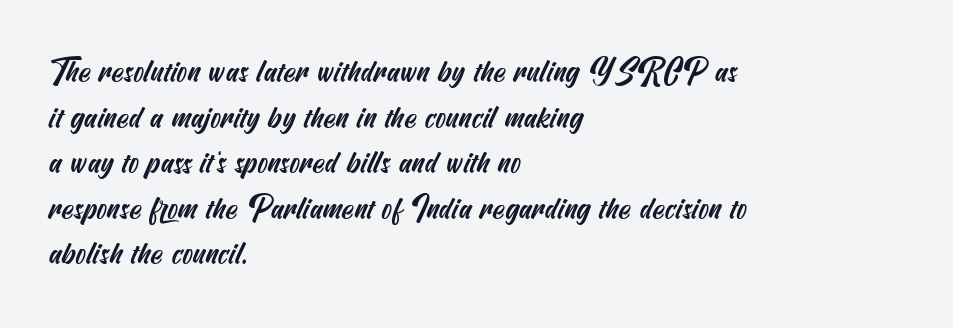
Q: Is the typeface a serif or a sans-serif typeface? A: Sans-serif.
Q: Is the text underlined? A: No.
Q: How is the paragraph aligned? A: Left-aligned.
Q: Is the spacing between letters normal or unusually wide? A: Normal.
Q: Is the spacing between lines tight, normal or loose? A: Normal.
Q: Width (condensed, normal, or wide)? A: Condensed.
Q: Stroke contrast? A: Medium.
Q: x-height? A: Small.
